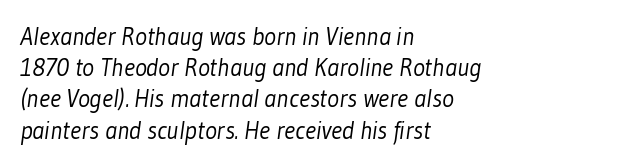
The passage shown is not bold in any degree. Rule under the text: the space is simply empty. Rows of type keep a routine distance in the vertical direction. Short note: letters normally spaced. The lines are quadded left.
